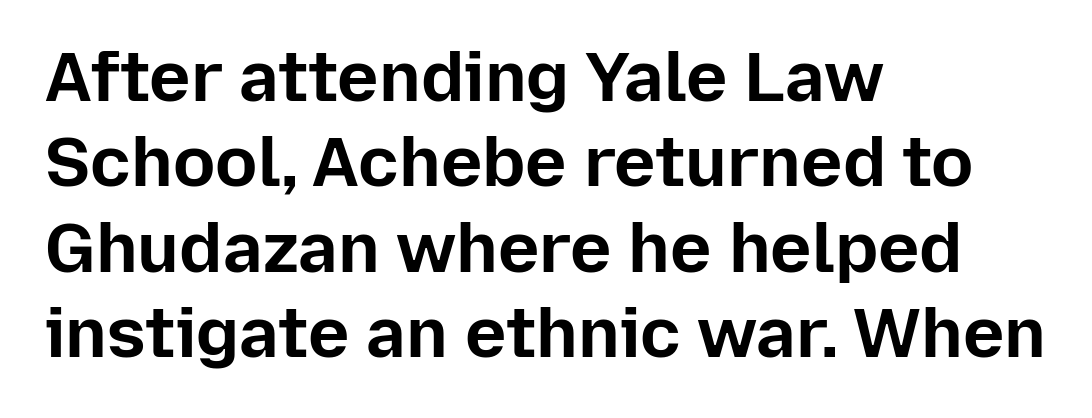
The image shows 70 px bold sans-serif type, upright; set left-aligned, line spacing 1.22x, normal letter spacing, not underlined; low stroke contrast and a medium x-height.
